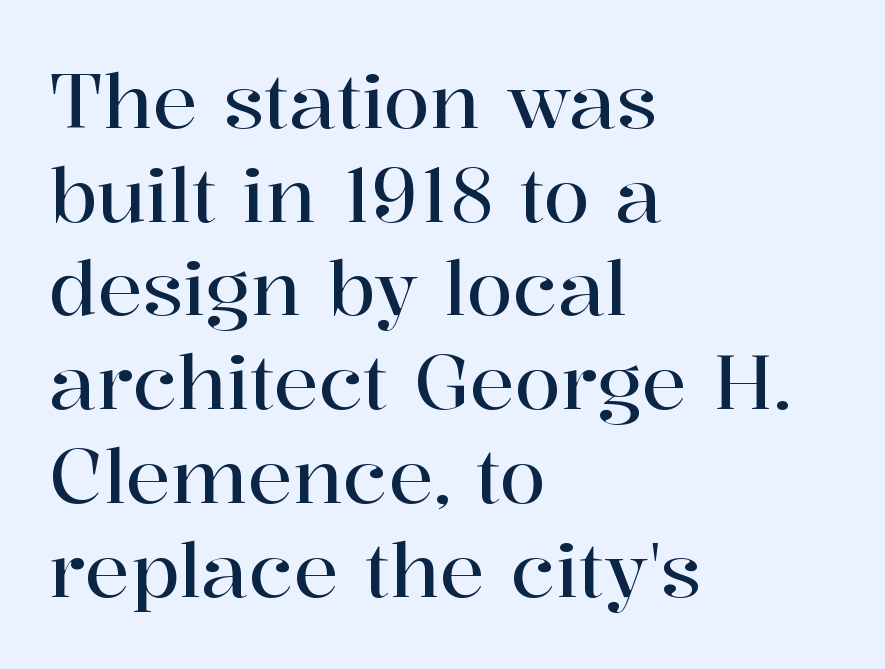
Q: Is the text italic (slanted)? A: No, it is upright.
Q: Is the typeface a serif or a sans-serif typeface? A: Serif.
Q: Is the text underlined? A: No.
Q: How is the paragraph aligned? A: Left-aligned.
Q: Is the spacing between letters normal or unusually wide? A: Normal.
Q: Is the spacing between lines tight, normal or loose? A: Normal.
Q: Width (condensed, normal, or wide)? A: Normal.
Q: Stroke contrast? A: High.
Q: x-height? A: Medium.
Q: Monospaced? A: No.
